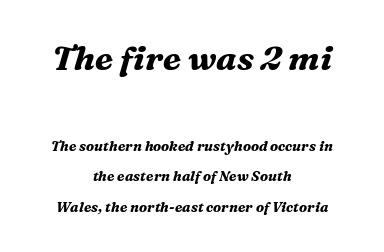
The image shows 34 px bold serif type, italic (leaning right); set centered, loose line spacing (2.17x), normal letter spacing, not underlined; the first (top) block is 2.43x larger; medium stroke contrast and a medium x-height.
